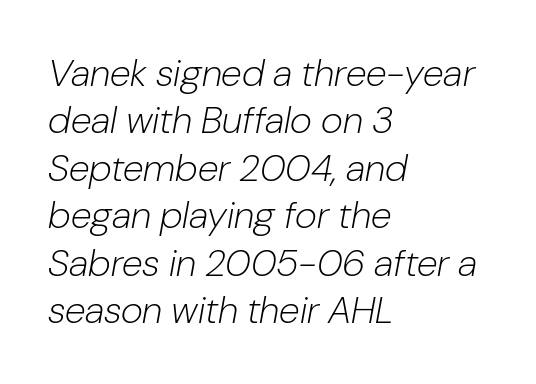
Think of a printed novel: that variable character pitch is what you see here. Quick note: interline space is typical. The letterforms sit shoulder to shoulder at normal distance. Italic: yes, the glyphs are oblique. A light-to-regular cut is what we see here.
